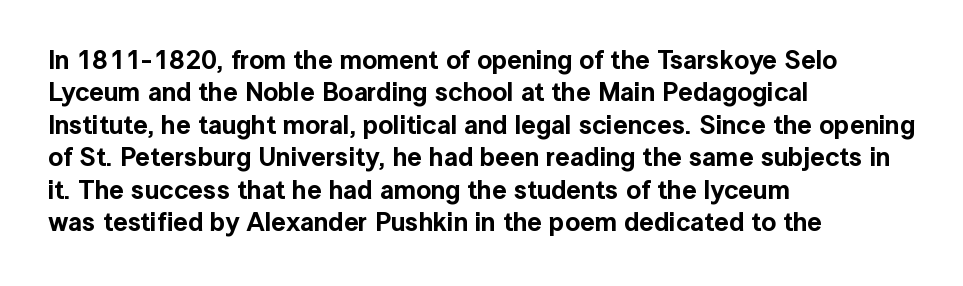
{"italic": "no", "underline": "no", "align": "left", "line_spacing": "normal", "line_spacing_ratio": 1.25, "letter_spacing": "normal", "letter_spacing_em": 0.0, "glyph_px": 26}
